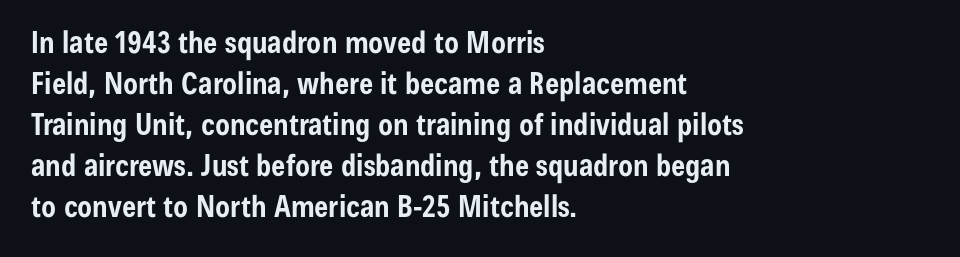
{"serif": "no", "italic": "no", "bold": "yes", "weight": "bold", "width": "condensed", "stroke_contrast": "low", "x_height": "medium", "monospaced": "no", "underline": "no", "align": "left", "line_spacing": "normal", "line_spacing_ratio": 1.37, "letter_spacing": "normal", "letter_spacing_em": 0.0, "glyph_px": 30}
